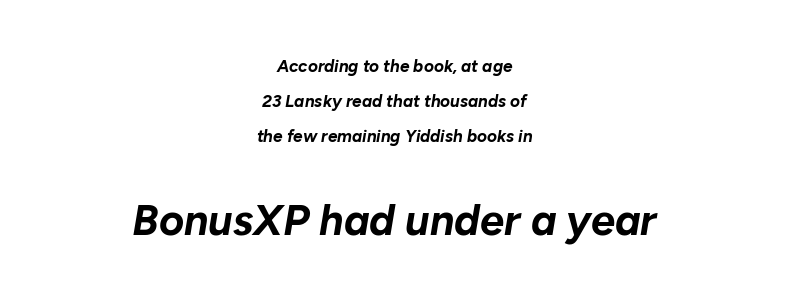
{"italic": "yes", "lean": "right", "slant_degrees": 10, "bold": "yes", "weight": "bold", "width": "normal", "stroke_contrast": "low", "x_height": "medium", "monospaced": "no", "underline": "no", "align": "center", "line_spacing": "loose", "line_spacing_ratio": 2.05, "letter_spacing": "normal", "letter_spacing_em": 0.0, "larger_block": "second", "size_ratio": 2.53, "glyph_px": 43}
